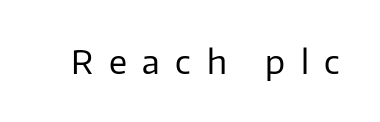
{"serif": "no", "italic": "no", "bold": "no", "weight": "regular", "width": "normal", "stroke_contrast": "low", "x_height": "medium", "monospaced": "no", "underline": "no", "letter_spacing": "wide", "letter_spacing_em": 0.47, "glyph_px": 33}
